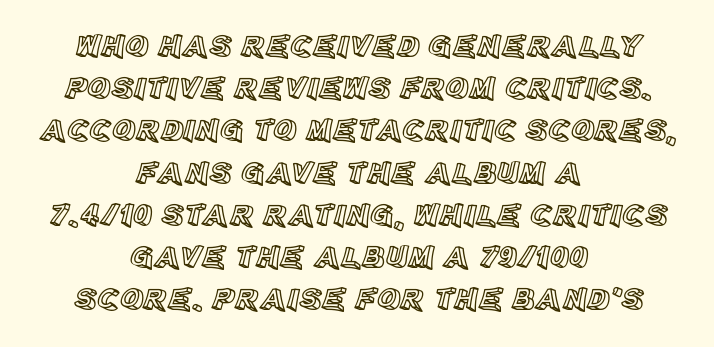
{"width": "normal", "x_height": "large", "monospaced": "no", "underline": "no", "align": "center", "line_spacing": "normal", "line_spacing_ratio": 1.32, "letter_spacing": "normal", "letter_spacing_em": 0.0, "glyph_px": 32}
